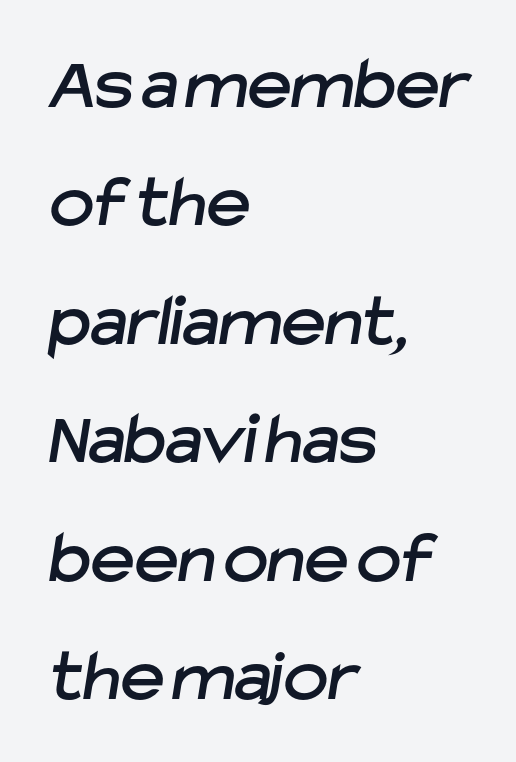
The image shows 75 px sans-serif type; set left-aligned, normal line spacing (1.58x), normal letter spacing, not underlined; low stroke contrast and a medium x-height.
